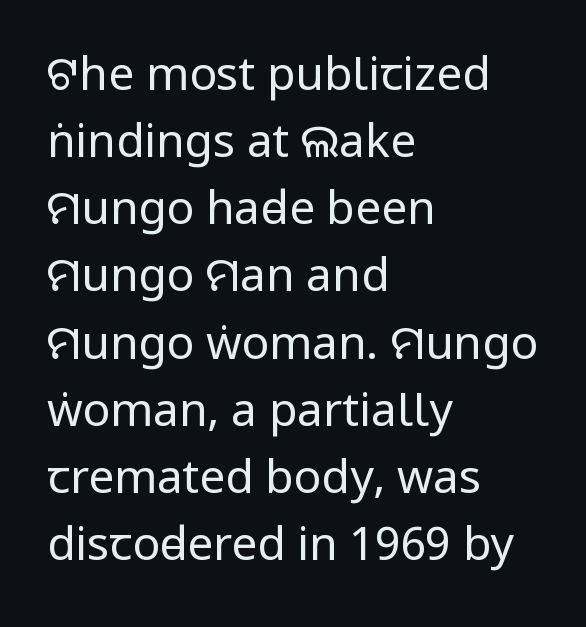
Italic? Not at all — the glyphs are vertical. The letters look calm and open, with moderate or lighter stems. Spacing between characters is what you'd get straight out of the box. The specimen omits any rule beneath the text block's lines. Each letter's strokes conclude bluntly, with no projecting serifs. How would I describe the line gaps? Plain and ordinary.
